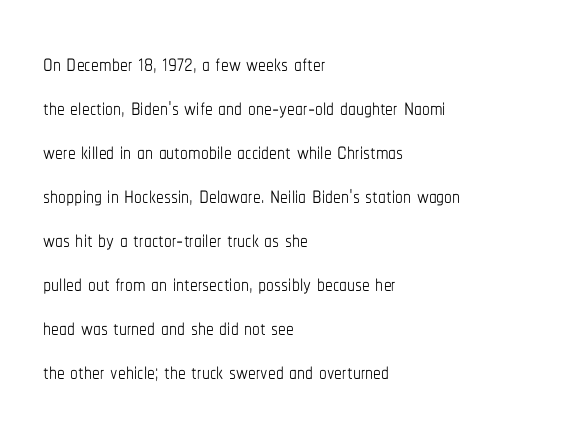
The image shows 31 px thin, condensed type, upright; set left-aligned, normal line spacing (1.42x), normal letter spacing, not underlined; low stroke contrast and a medium x-height.
